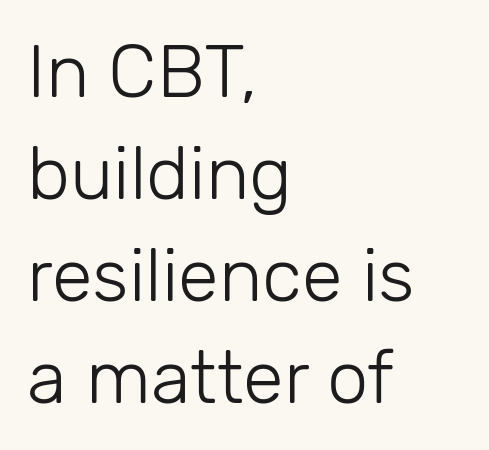
The image shows 74 px light sans-serif type, upright; set left-aligned, normal line spacing (1.38x), normal letter spacing, not underlined; low stroke contrast and a medium x-height.
